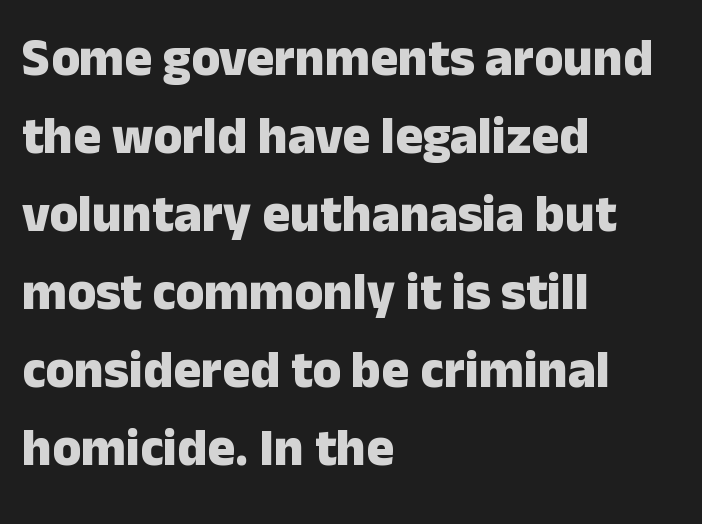
Which margin do the lines hug? The left one — the right edge is uneven. Caption: standard tracking, unaltered. The text was rendered using a sans face with plain stroke endings. Clear beneath every line of the passage. Nope, not italic — everything's standing straight. The rendering uses a bold face; every stroke is thick and dark.
